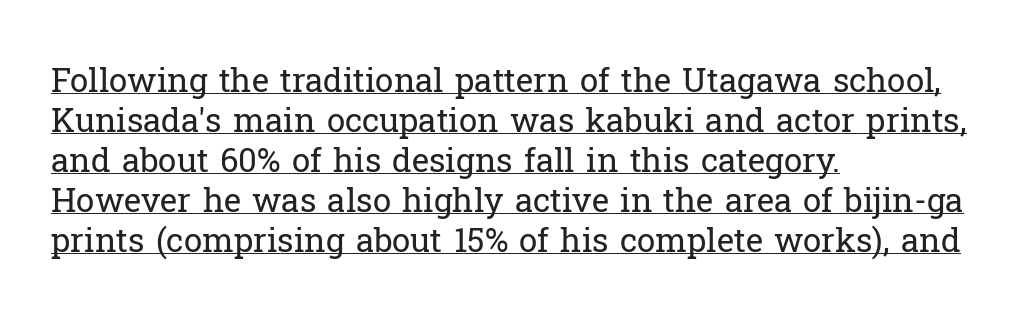
Like a heading marked for emphasis, these lines bear an underscore. Note: serifs present on the glyphs. Caption: multi-line text, flush left, ragged right. Is the type heavy? It reads as light-to-regular instead. When letters stand straight like this, we call the style roman or upright. Note the varied advance widths — an 'i' is clearly narrower than an 'm'.
